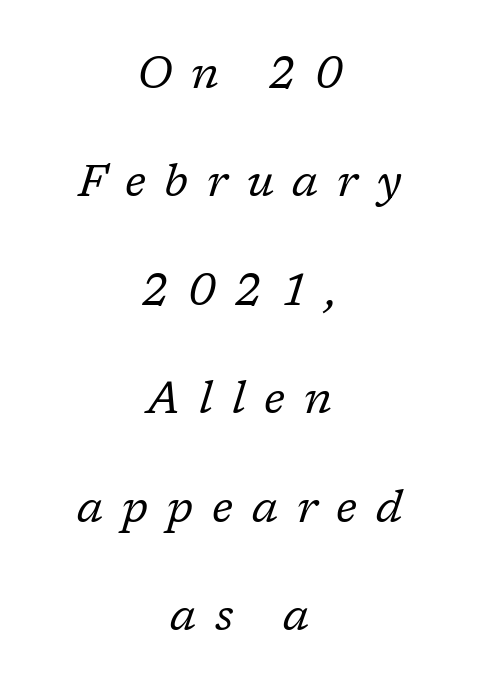
The image shows 45 px regular-weight serif type, italic (leaning right); set centered, loose line spacing (2.41x), unusually wide letter spacing (+0.42 em), not underlined; low stroke contrast and a medium x-height.
